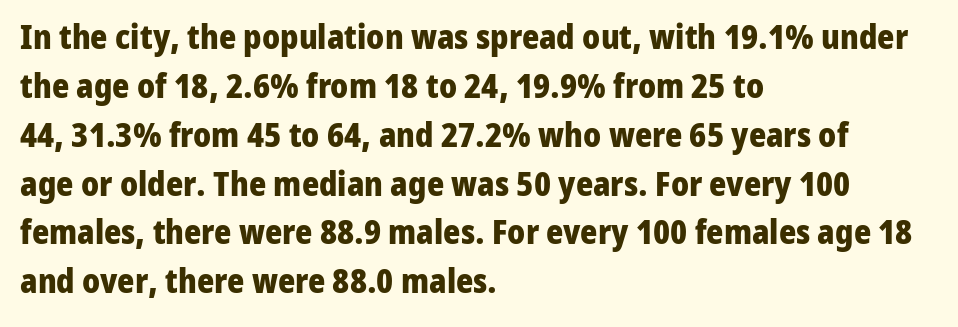
The image shows 33 px heavy sans-serif type, upright; set left-aligned, normal line spacing (1.48x), normal letter spacing, not underlined; low stroke contrast and a medium x-height.
